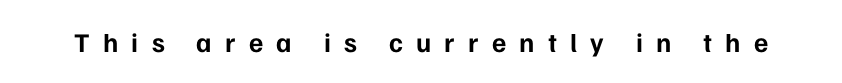
Q: Is the text bold? A: Yes.
Q: Is the text italic (slanted)? A: No, it is upright.
Q: Is the text underlined? A: No.
Q: Is the spacing between letters normal or unusually wide? A: Unusually wide.
